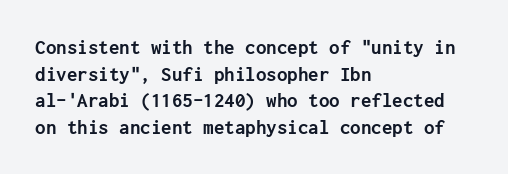
{"italic": "no", "bold": "yes", "underline": "no", "align": "left", "line_spacing": "normal", "line_spacing_ratio": 1.27, "letter_spacing": "normal", "letter_spacing_em": 0.0, "glyph_px": 21}
